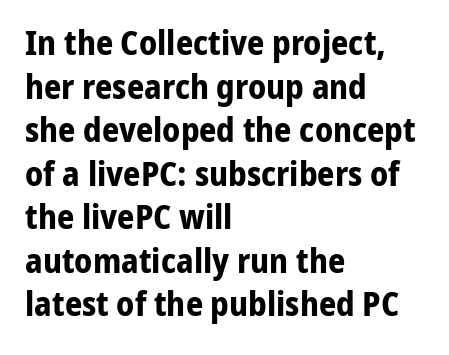
Q: Is the text bold? A: Yes.
Q: Is the text italic (slanted)? A: No, it is upright.
Q: Is the typeface a serif or a sans-serif typeface? A: Sans-serif.
Q: Is the text underlined? A: No.
Q: How is the paragraph aligned? A: Left-aligned.
Q: Is the spacing between letters normal or unusually wide? A: Normal.
Q: Is the spacing between lines tight, normal or loose? A: Normal.
Q: Width (condensed, normal, or wide)? A: Normal.
Q: Stroke contrast? A: Low.
Q: x-height? A: Medium.
Q: Monospaced? A: No.
